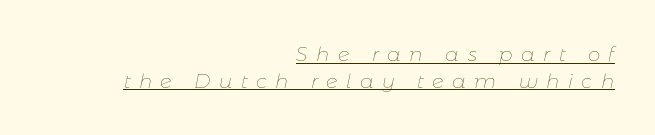
Each new line begins a customary step beneath the previous one. There's an unmistakable incline to the writing here. These glyphs show unthickened strokes, regular width or finer. Like a heading marked for emphasis, these lines bear an underscore. A student would call this right alignment; a typographer would say flush right, rag left.
